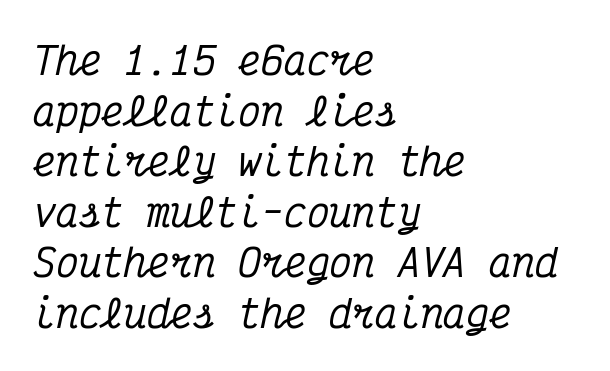
Q: Is the text italic (slanted)? A: Yes, it leans right by about 12 degrees.
Q: Is the typeface a serif or a sans-serif typeface? A: Serif.
Q: Is the text underlined? A: No.
Q: How is the paragraph aligned? A: Left-aligned.
Q: Is the spacing between letters normal or unusually wide? A: Normal.
Q: Is the spacing between lines tight, normal or loose? A: Normal.
Q: Width (condensed, normal, or wide)? A: Condensed.
Q: Stroke contrast? A: Medium.
Q: x-height? A: Medium.
Q: Monospaced? A: Yes.
